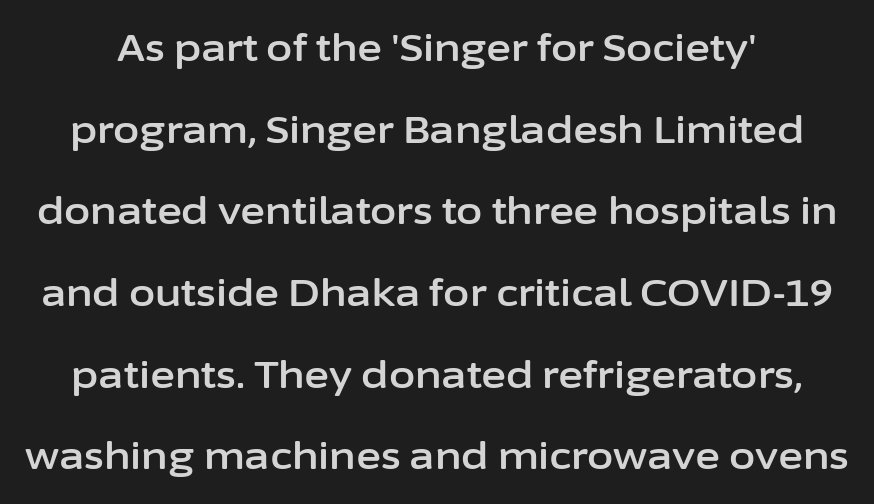
The image shows 38 px sans-serif type, upright; set loose line spacing (2.15x), normal letter spacing, not underlined; low stroke contrast and a medium x-height.
